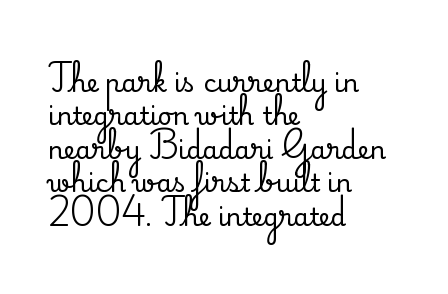
{"italic": "no", "underline": "no", "align": "left", "line_spacing": "normal", "line_spacing_ratio": 1.34, "letter_spacing": "normal", "letter_spacing_em": 0.0, "glyph_px": 25}
